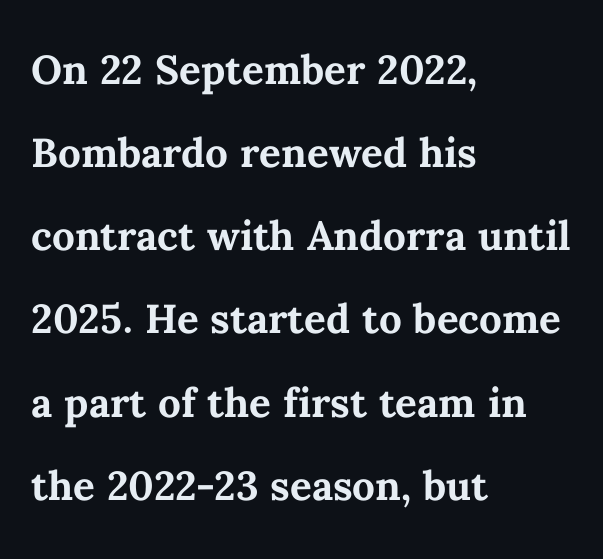
The image shows 54 px semibold type, upright; set left-aligned, normal line spacing (1.54x), normal letter spacing, not underlined; medium stroke contrast and a medium x-height.
